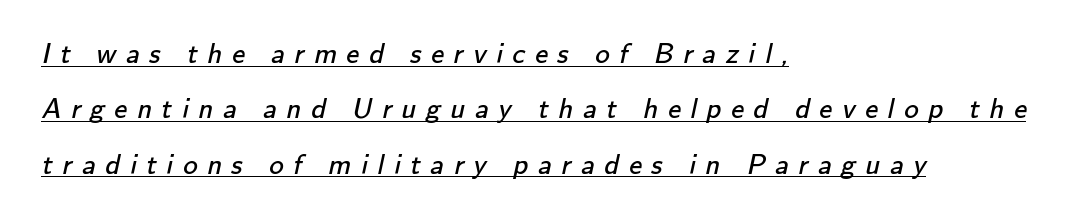
{"serif": "no", "bold": "no", "weight": "regular", "width": "normal", "stroke_contrast": "low", "x_height": "small", "monospaced": "no", "underline": "yes", "align": "left", "line_spacing": "loose", "line_spacing_ratio": 1.91, "letter_spacing": "wide", "letter_spacing_em": 0.33, "glyph_px": 29}
